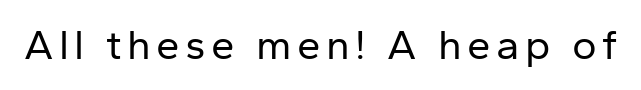
The image shows 42 px regular-weight sans-serif type, upright; set not underlined; low stroke contrast and a medium x-height.
